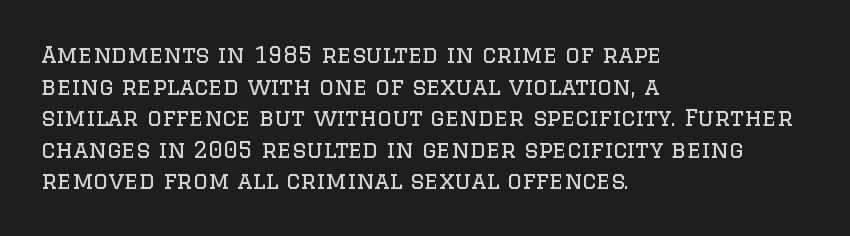
Q: Is the text bold? A: No.
Q: Is the text italic (slanted)? A: No, it is upright.
Q: Is the text underlined? A: No.
Q: How is the paragraph aligned? A: Left-aligned.
Q: Is the spacing between letters normal or unusually wide? A: Normal.
Q: Is the spacing between lines tight, normal or loose? A: Normal.
